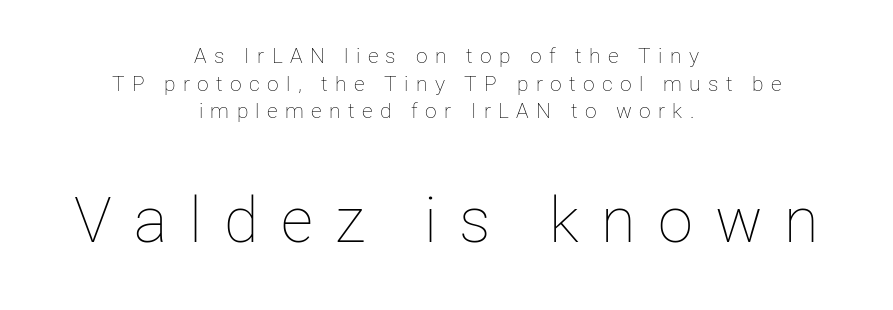
Q: Is the text bold? A: No.
Q: Is the text italic (slanted)? A: No, it is upright.
Q: Is the text underlined? A: No.
Q: How is the paragraph aligned? A: Centered.
Q: Is the spacing between letters normal or unusually wide? A: Unusually wide.
Q: Is the spacing between lines tight, normal or loose? A: Normal.
Q: Which block of text is set in a larger size, the first (top) or the second (bottom)? A: The second (bottom) one.
Q: Width (condensed, normal, or wide)? A: Normal.
Q: Stroke contrast? A: Low.
Q: x-height? A: Medium.
Q: Monospaced? A: No.
